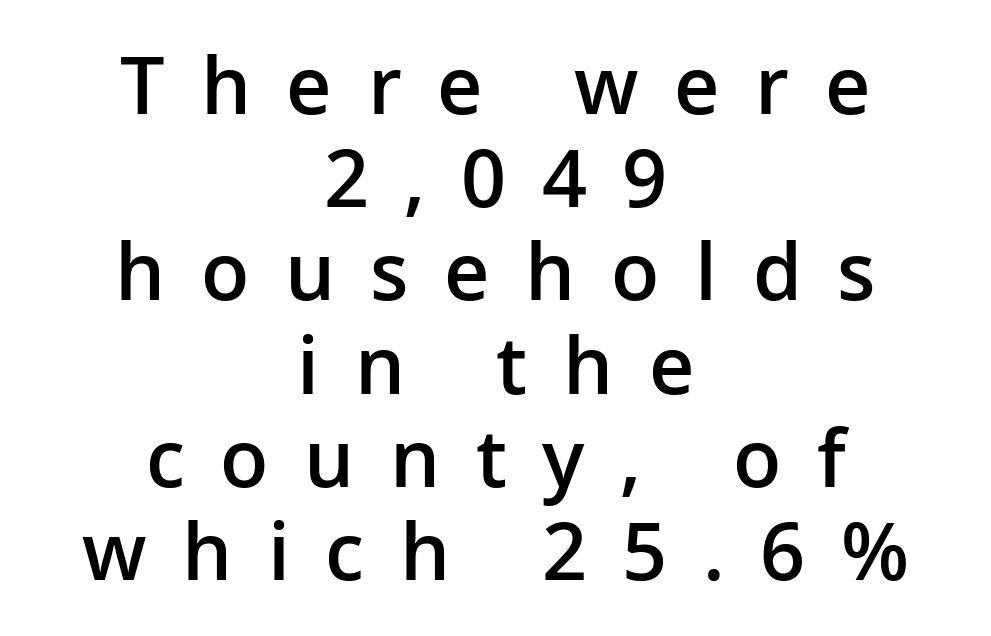
The image shows 79 px semibold sans-serif type, upright; set centered, line spacing 1.18x, unusually wide letter spacing (+0.45 em), not underlined; low stroke contrast and a medium x-height.
